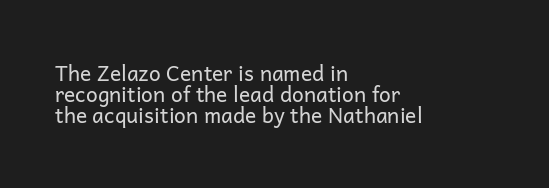
{"italic": "no", "bold": "no", "underline": "no", "align": "left", "line_spacing": "tight", "line_spacing_ratio": 1.01, "letter_spacing": "normal", "letter_spacing_em": 0.0, "glyph_px": 21}
